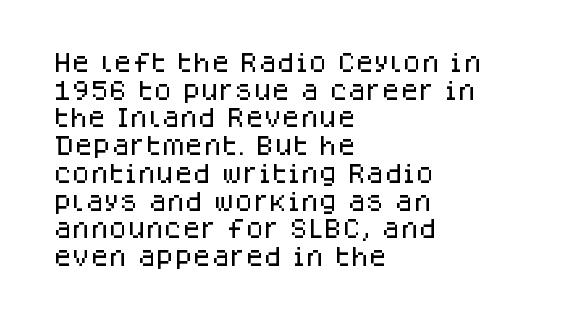
The image shows 21 px text type, upright; set left-aligned, normal line spacing (1.32x), normal letter spacing, not underlined.
